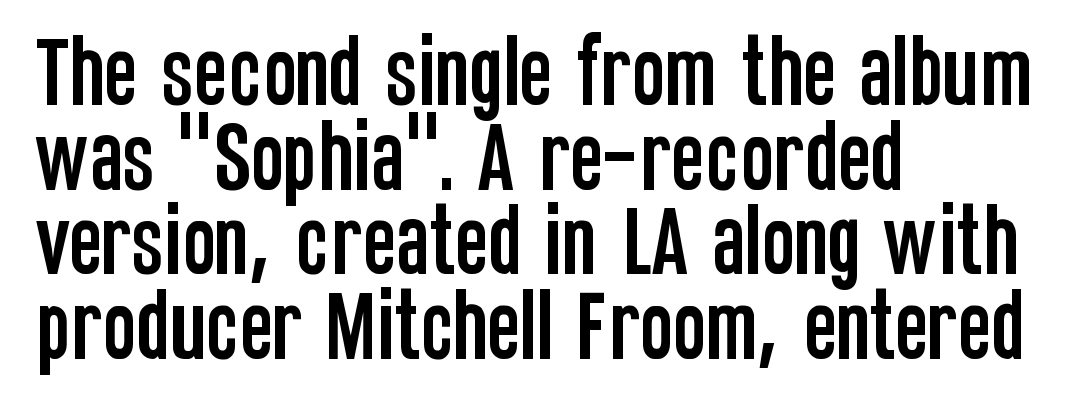
Q: Is the text italic (slanted)? A: No, it is upright.
Q: Is the typeface a serif or a sans-serif typeface? A: Sans-serif.
Q: Is the text underlined? A: No.
Q: How is the paragraph aligned? A: Left-aligned.
Q: Is the spacing between letters normal or unusually wide? A: Normal.
Q: Is the spacing between lines tight, normal or loose? A: Tight.
Q: Width (condensed, normal, or wide)? A: Condensed.
Q: Stroke contrast? A: Low.
Q: x-height? A: Large.
Q: Monospaced? A: No.
